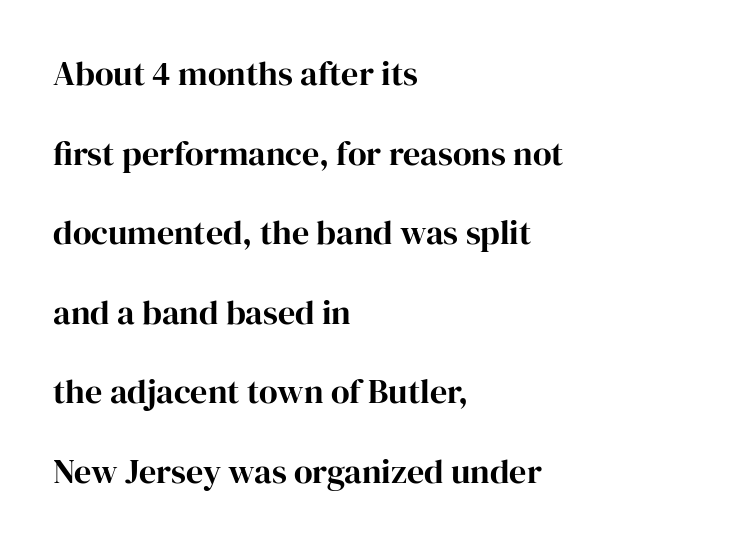
Q: Is the text italic (slanted)? A: No, it is upright.
Q: Is the typeface a serif or a sans-serif typeface? A: Serif.
Q: Is the text underlined? A: No.
Q: How is the paragraph aligned? A: Left-aligned.
Q: Is the spacing between letters normal or unusually wide? A: Normal.
Q: Is the spacing between lines tight, normal or loose? A: Loose.
Q: Width (condensed, normal, or wide)? A: Normal.
Q: Stroke contrast? A: High.
Q: x-height? A: Medium.
Q: Monospaced? A: No.
